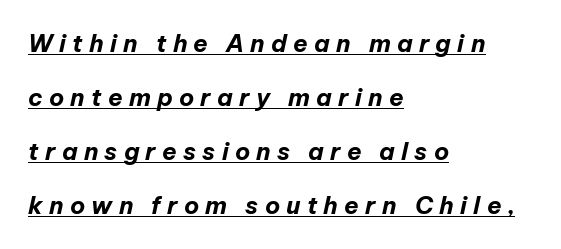
Q: Is the text bold? A: Yes.
Q: Is the text italic (slanted)? A: Yes, it leans right by about 12 degrees.
Q: Is the text underlined? A: Yes.
Q: How is the paragraph aligned? A: Left-aligned.
Q: Is the spacing between letters normal or unusually wide? A: Unusually wide.
Q: Is the spacing between lines tight, normal or loose? A: Loose.
